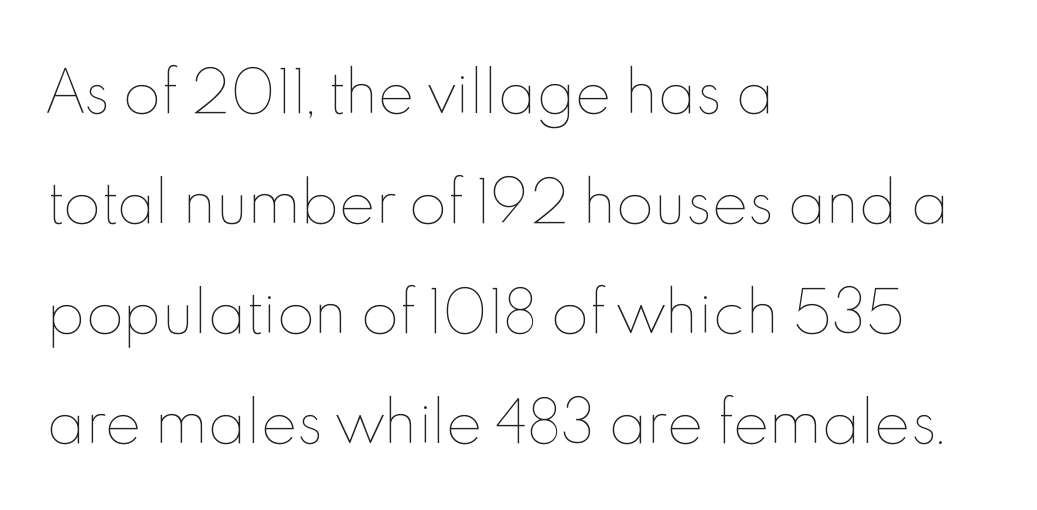
Q: Is the text bold? A: No.
Q: Is the text italic (slanted)? A: No, it is upright.
Q: Is the text underlined? A: No.
Q: How is the paragraph aligned? A: Left-aligned.
Q: Is the spacing between letters normal or unusually wide? A: Normal.
Q: Is the spacing between lines tight, normal or loose? A: Loose.
Q: Width (condensed, normal, or wide)? A: Normal.
Q: x-height? A: Small.
Q: Monospaced? A: No.
